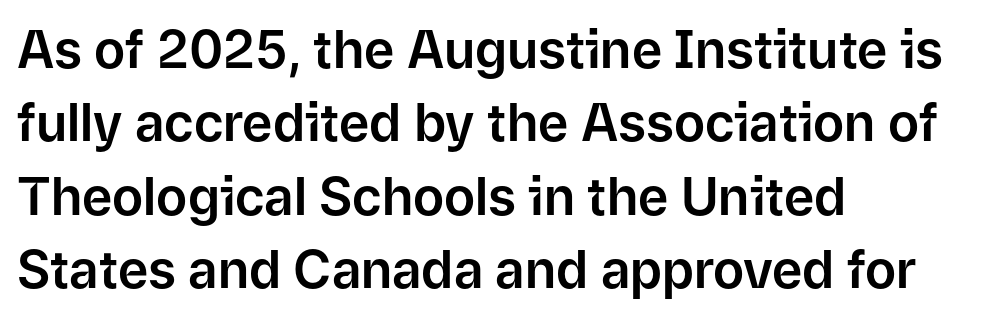
Q: Is the text italic (slanted)? A: No, it is upright.
Q: Is the typeface a serif or a sans-serif typeface? A: Sans-serif.
Q: Is the text underlined? A: No.
Q: How is the paragraph aligned? A: Left-aligned.
Q: Is the spacing between letters normal or unusually wide? A: Normal.
Q: Is the spacing between lines tight, normal or loose? A: Normal.
Q: Width (condensed, normal, or wide)? A: Normal.
Q: Stroke contrast? A: Low.
Q: x-height? A: Medium.
Q: Monospaced? A: No.
